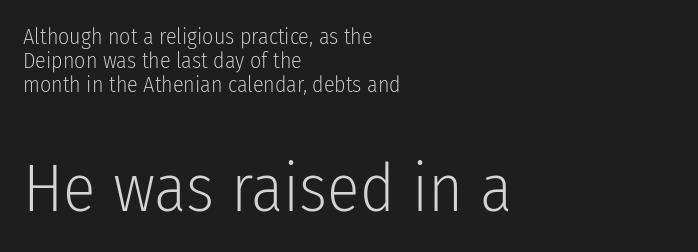
These lines are rendered in a variable-pitch font. The typography opts for an upright posture over an oblique one. Compared with typical body copy, the letter spacing here is the same. The composition opens small and finishes big.
